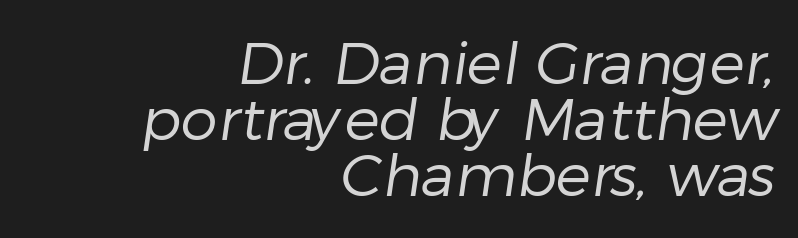
The image shows 59 px regular-weight sans-serif type; set right-aligned, tight line spacing (0.95x), normal letter spacing, not underlined; low stroke contrast and a medium x-height.
